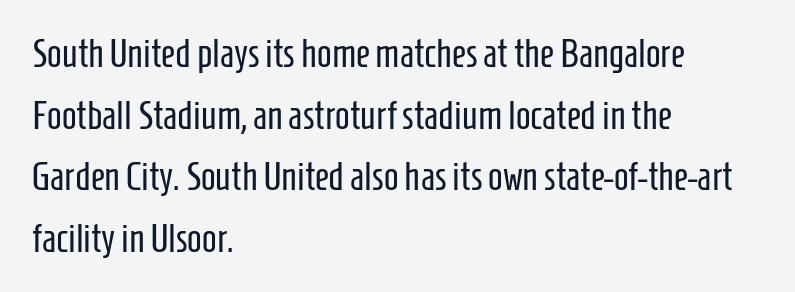
The image shows 39 px regular-weight, condensed sans-serif type, upright; set left-aligned, normal line spacing (1.58x), normal letter spacing, not underlined; low stroke contrast and a medium x-height.
